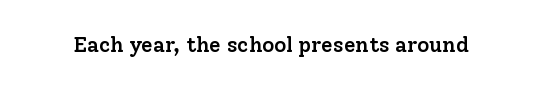
The image shows 21 px text type, upright; set normal letter spacing, not underlined.
